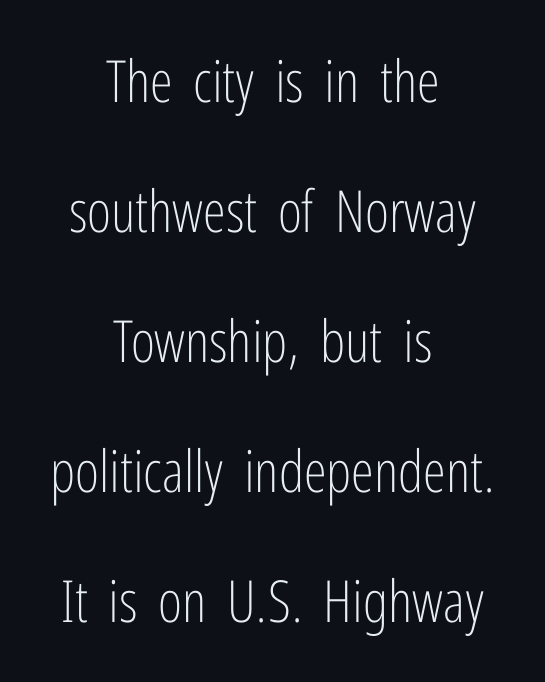
Q: Is the text bold? A: No.
Q: Is the text italic (slanted)? A: No, it is upright.
Q: Is the typeface a serif or a sans-serif typeface? A: Sans-serif.
Q: Is the text underlined? A: No.
Q: How is the paragraph aligned? A: Centered.
Q: Is the spacing between letters normal or unusually wide? A: Normal.
Q: Is the spacing between lines tight, normal or loose? A: Loose.
Q: Width (condensed, normal, or wide)? A: Condensed.
Q: Stroke contrast? A: Low.
Q: x-height? A: Medium.
Q: Monospaced? A: No.
